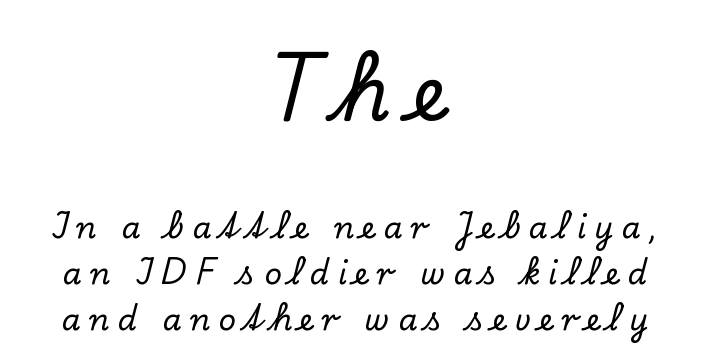
The image shows 76 px serif type; set centered, normal line spacing (1.54x), unusually wide letter spacing (+0.28 em), not underlined; the first (top) block is 2.53x larger; low stroke contrast and a small x-height.
